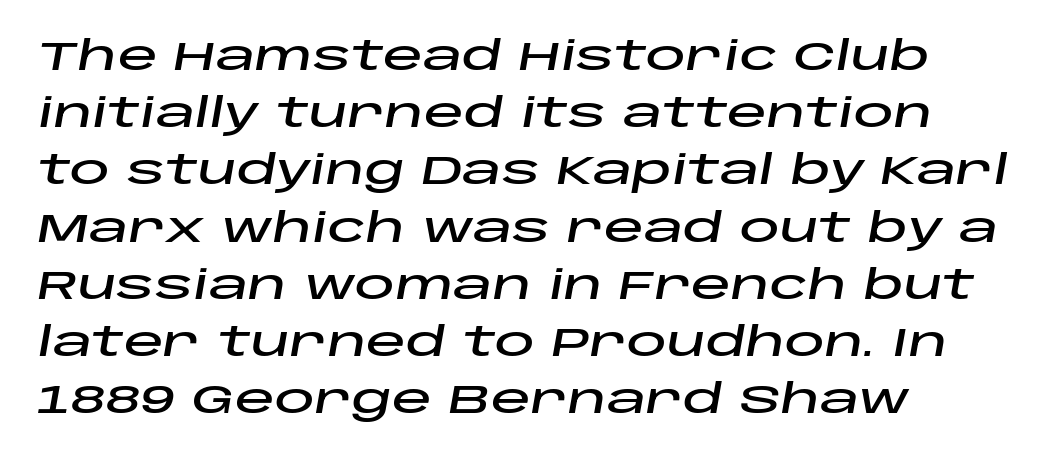
{"italic": "yes", "lean": "right", "slant_degrees": 10, "width": "wide", "stroke_contrast": "low", "x_height": "large", "monospaced": "no", "underline": "no", "align": "left", "line_spacing": "normal", "line_spacing_ratio": 1.43, "letter_spacing": "normal", "letter_spacing_em": 0.0, "glyph_px": 40}
